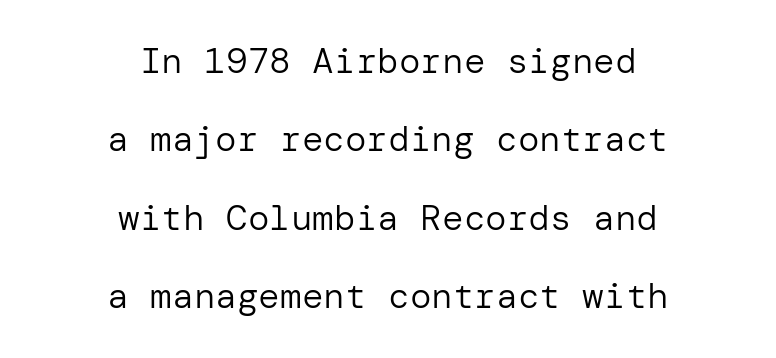
{"serif": "no", "italic": "no", "bold": "no", "weight": "regular", "width": "normal", "stroke_contrast": "low", "x_height": "medium", "underline": "no", "align": "center", "line_spacing": "loose", "line_spacing_ratio": 2.18, "letter_spacing": "normal", "letter_spacing_em": 0.0, "glyph_px": 36}
